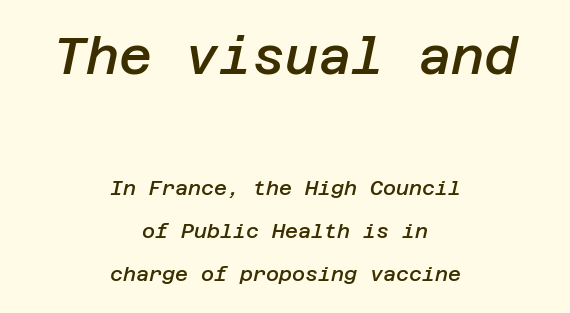
The emphasis by scale lands on block number one, above. The typesetter chose a symmetrical, centered arrangement here. These words are printed semibold, heavier than regular yet not bold. The foot of each line stays bare and open. Widely set lines give the paragraph a tall, airy silhouette. Look at the tracking — it's just the regular setting, nothing added.
